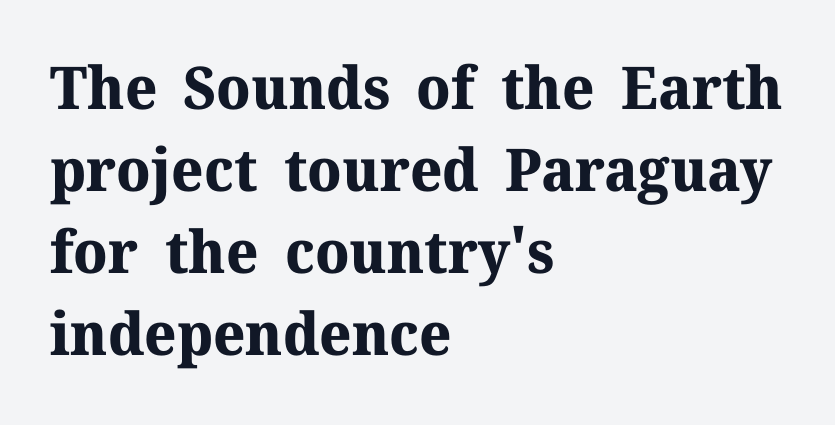
The image shows 59 px bold serif type, upright; set left-aligned, normal line spacing (1.39x), normal letter spacing, not underlined; medium stroke contrast and a medium x-height.
